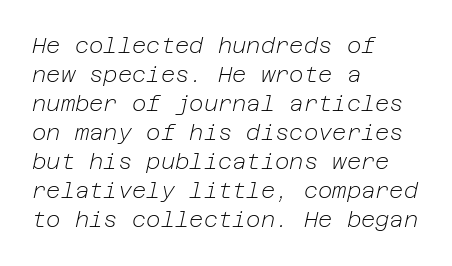
The image shows 22 px text type, italic (leaning right); set left-aligned, normal line spacing (1.32x), normal letter spacing, not underlined.
